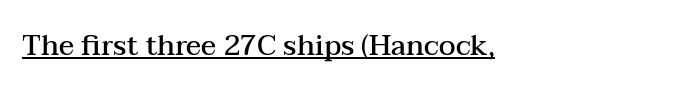
Q: Is the text bold? A: Semi-bold.
Q: Is the text italic (slanted)? A: No, it is upright.
Q: Is the typeface a serif or a sans-serif typeface? A: Serif.
Q: Is the text underlined? A: Yes.
Q: How is the paragraph aligned? A: Left-aligned.
Q: Is the spacing between letters normal or unusually wide? A: Normal.
Q: Width (condensed, normal, or wide)? A: Wide.
Q: Stroke contrast? A: Medium.
Q: x-height? A: Medium.
Q: Monospaced? A: No.
